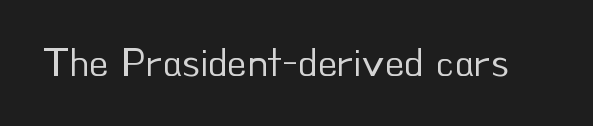
{"serif": "no", "italic": "no", "bold": "no", "weight": "regular", "width": "normal", "stroke_contrast": "low", "x_height": "small", "monospaced": "no", "underline": "no", "letter_spacing": "normal", "letter_spacing_em": 0.0, "glyph_px": 40}
